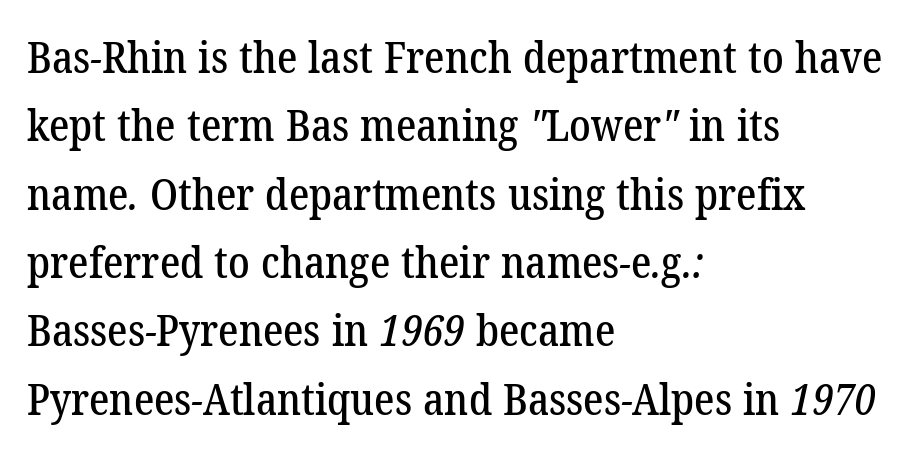
{"serif": "yes", "width": "normal", "stroke_contrast": "low", "x_height": "medium", "monospaced": "no", "underline": "no", "align": "left", "line_spacing": "normal", "line_spacing_ratio": 1.59, "letter_spacing": "normal", "letter_spacing_em": 0.0, "glyph_px": 43}
